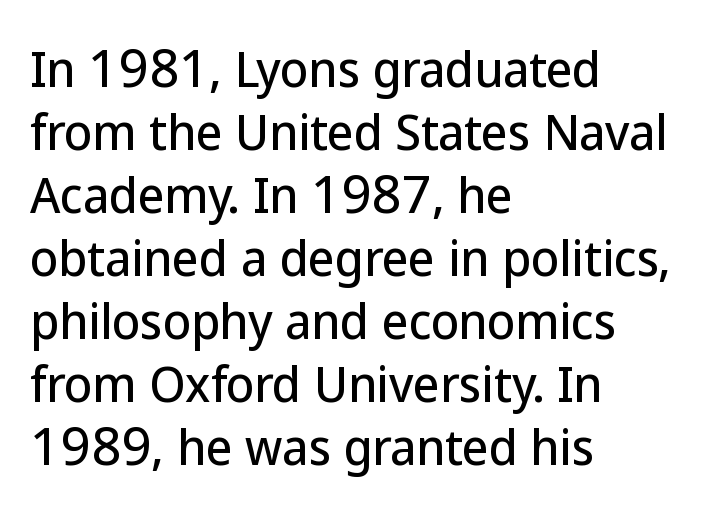
The image shows 46 px sans-serif type, upright; set left-aligned, normal line spacing (1.37x), normal letter spacing, not underlined; low stroke contrast and a medium x-height.
